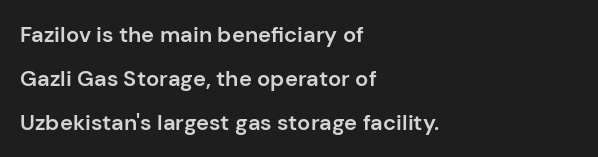
{"italic": "no", "bold": "semi", "underline": "no", "align": "left", "line_spacing": "loose", "line_spacing_ratio": 2.0, "letter_spacing": "normal", "letter_spacing_em": 0.0, "glyph_px": 22}
